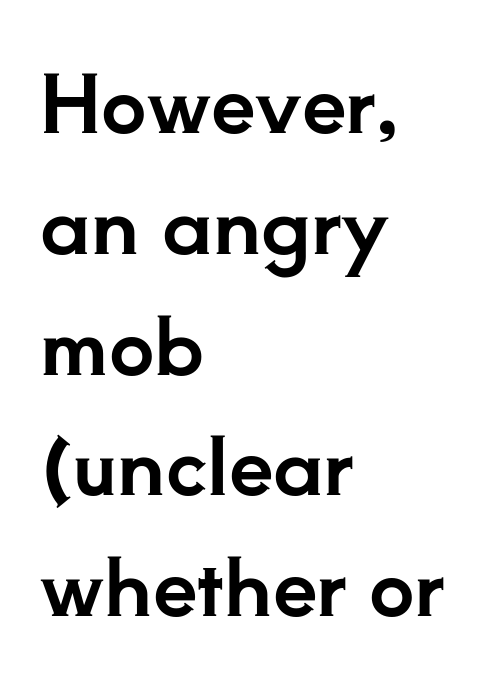
{"serif": "yes", "italic": "no", "width": "normal", "stroke_contrast": "low", "x_height": "small", "monospaced": "no", "underline": "no", "align": "left", "line_spacing": "normal", "line_spacing_ratio": 1.51, "letter_spacing": "normal", "letter_spacing_em": 0.0, "glyph_px": 80}
